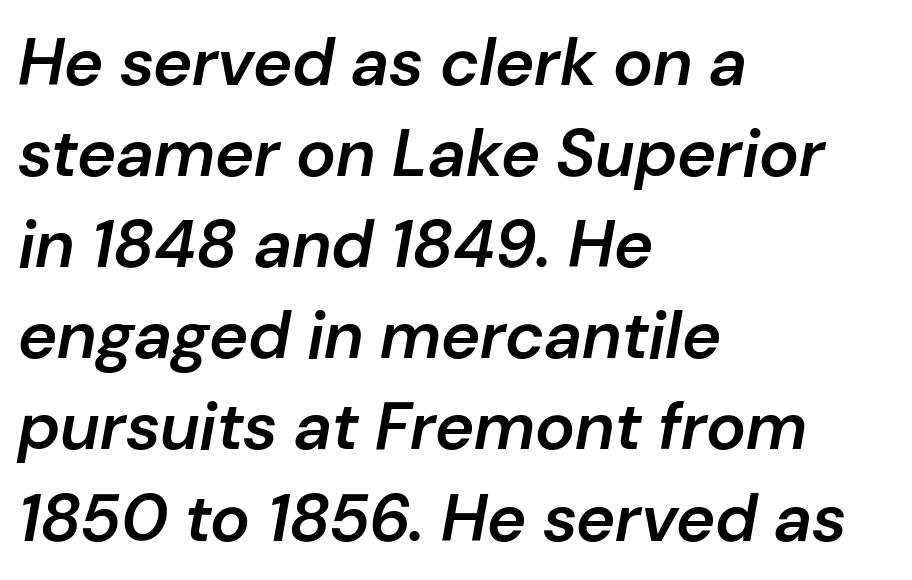
{"italic": "yes", "lean": "right", "slant_degrees": 10, "bold": "semi", "weight": "semibold", "width": "normal", "stroke_contrast": "low", "x_height": "medium", "monospaced": "no", "underline": "no", "align": "left", "line_spacing": "normal", "line_spacing_ratio": 1.36, "letter_spacing": "normal", "letter_spacing_em": 0.0, "glyph_px": 67}
